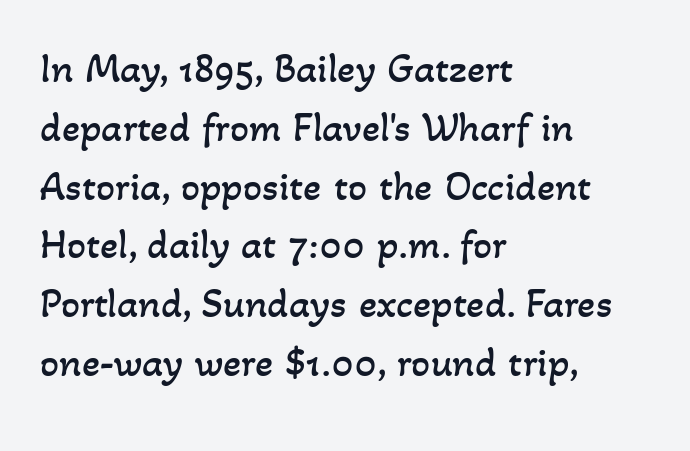
One glance says typical: line gaps are just what's usual. The letters advance in unequal steps, a hallmark of proportional type. Casual observation: everything's shoved over to the left. Quick note: underline off.
